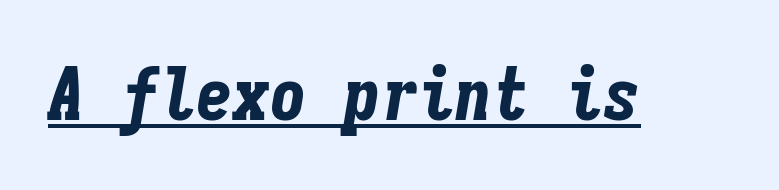
Does the lettering tilt? It does — this is italic. This sample has the even, mechanical cadence of fixed-width lettering. The type is set solid horizontally, with unmodified tracking. Thick stems and heavy bowls — unmistakably bold.
